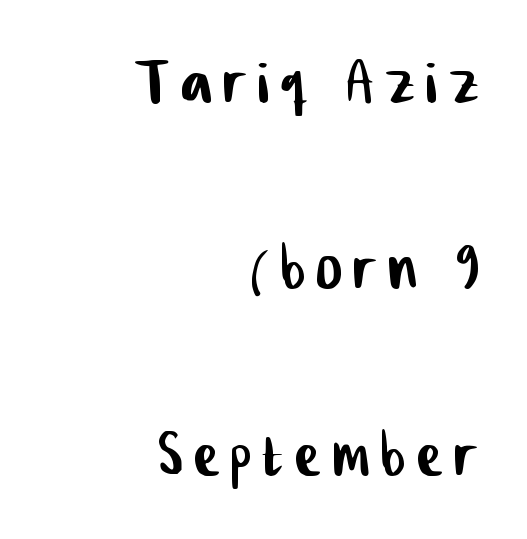
{"serif": "no", "width": "condensed", "stroke_contrast": "low", "x_height": "medium", "monospaced": "no", "underline": "no", "align": "right", "line_spacing": "loose", "line_spacing_ratio": 2.39, "glyph_px": 78}
